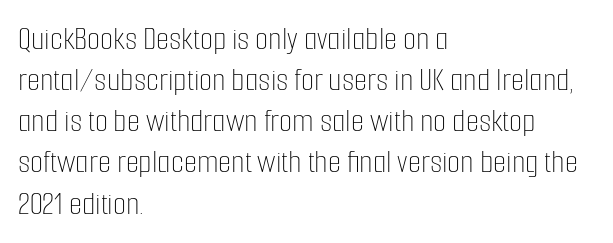
{"italic": "no", "bold": "no", "weight": "thin", "width": "condensed", "stroke_contrast": "low", "x_height": "medium", "monospaced": "no", "underline": "no", "align": "left", "line_spacing_ratio": 1.21, "letter_spacing": "normal", "letter_spacing_em": 0.0, "glyph_px": 34}
